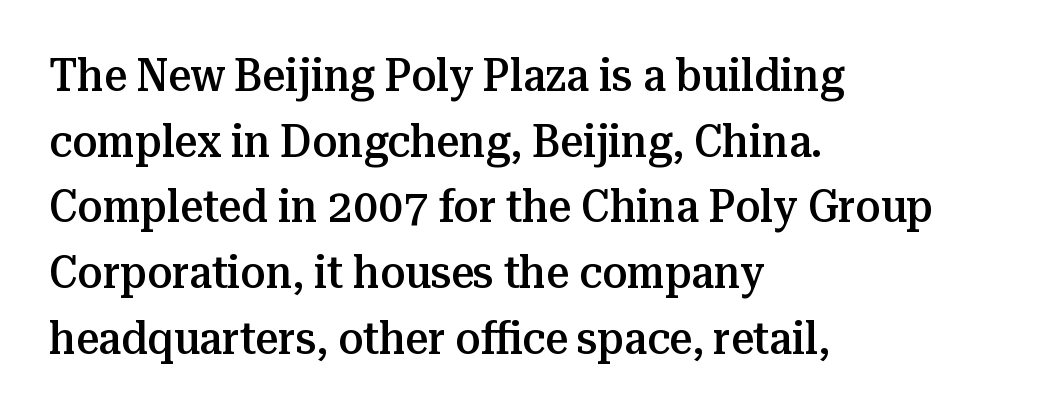
The image shows 45 px semibold serif type, upright; set left-aligned, normal line spacing (1.46x), normal letter spacing, not underlined; medium stroke contrast and a medium x-height.
